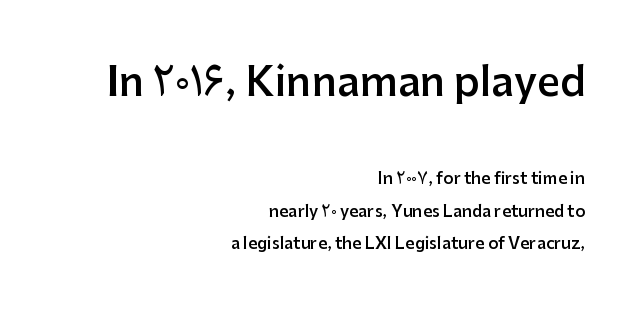
The image shows 40 px semibold sans-serif type, upright; set right-aligned, loose line spacing (2.03x), normal letter spacing, not underlined; the first (top) block is 2.5x larger; low stroke contrast and a medium x-height.
